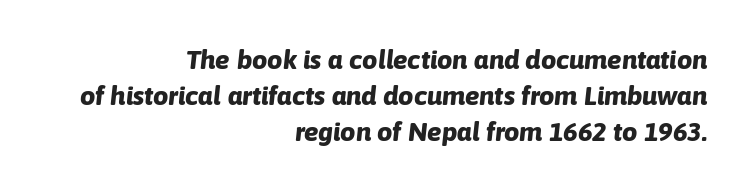
{"italic": "yes", "lean": "right", "slant_degrees": 6, "bold": "yes", "underline": "no", "align": "right", "line_spacing": "normal", "line_spacing_ratio": 1.33, "letter_spacing": "normal", "letter_spacing_em": 0.0, "glyph_px": 27}
